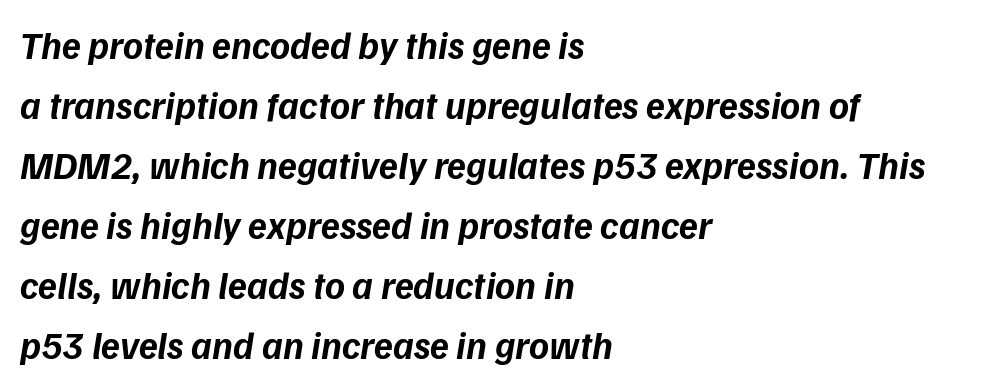
{"italic": "yes", "lean": "right", "slant_degrees": 9, "bold": "yes", "weight": "bold", "width": "normal", "stroke_contrast": "low", "x_height": "medium", "monospaced": "no", "underline": "no", "align": "left", "line_spacing": "normal", "line_spacing_ratio": 1.58, "letter_spacing": "normal", "letter_spacing_em": 0.0, "glyph_px": 38}
